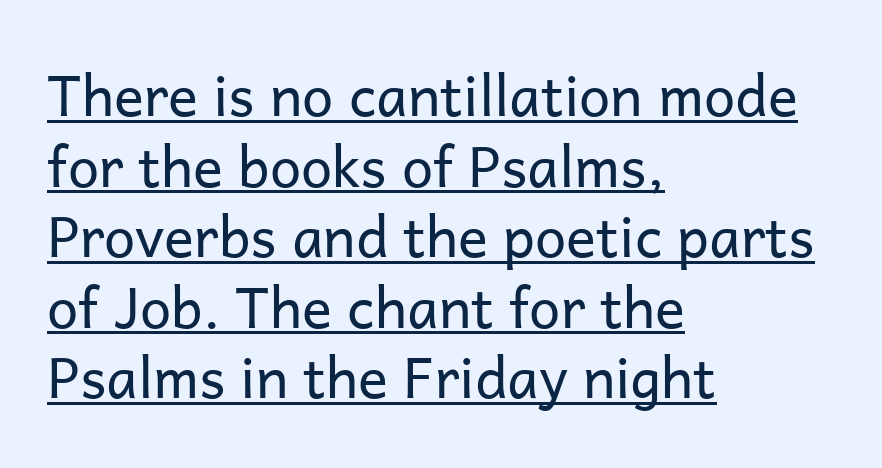
Weight class: somewhere from thin through regular. The sample's only ornament is a line tracing under the words. The passage is arranged the way most books set body copy — flush left. The characters display no serif detailing; their extremities are plain.
